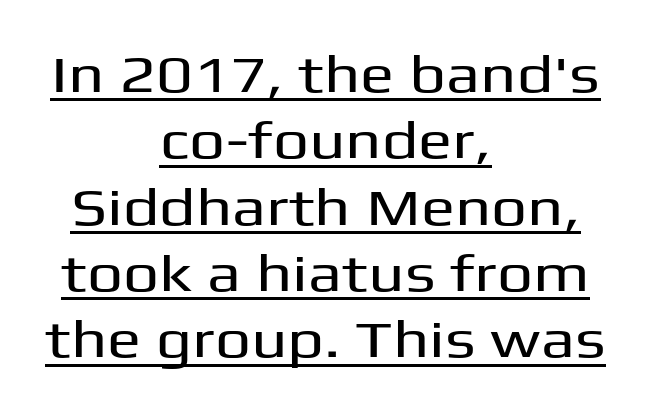
{"serif": "no", "italic": "no", "width": "wide", "stroke_contrast": "medium", "x_height": "medium", "monospaced": "no", "underline": "yes", "align": "center", "line_spacing": "normal", "line_spacing_ratio": 1.3, "letter_spacing": "normal", "letter_spacing_em": 0.0, "glyph_px": 51}
